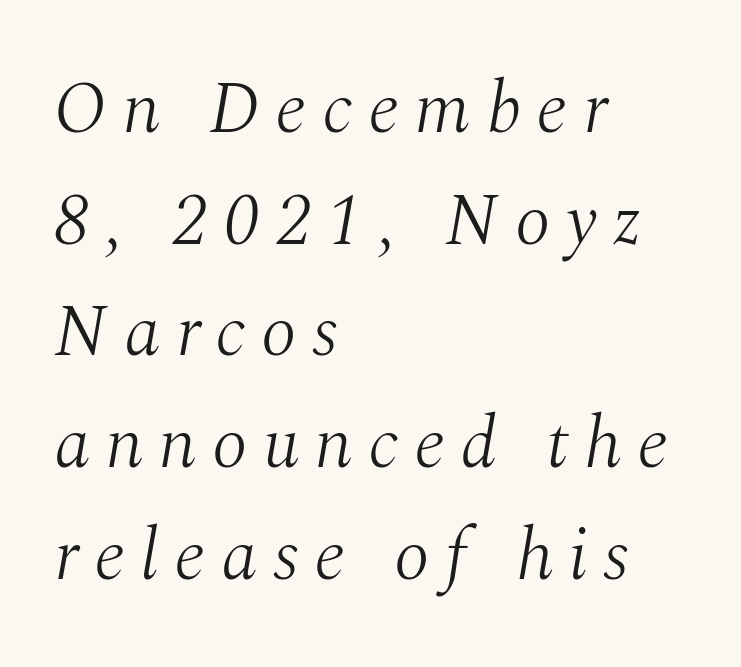
Visually the block forms a straight wall on the left and a jagged coastline on the right. The type is letterspaced generously, with wide tracking. The string is rendered with underlining switched off. Line spacing here is normal.
